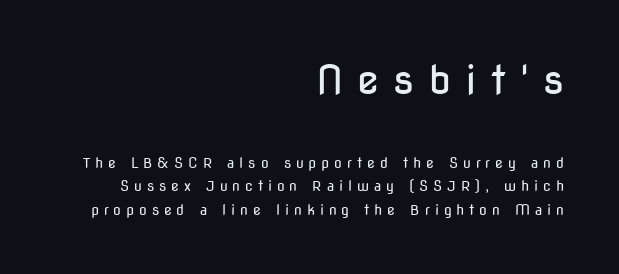
You could not count columns in this text — the font is proportionally spaced. No word sits above an underline. Line ends are locked; line starts wander. The typography opts for an upright posture over an oblique one.
